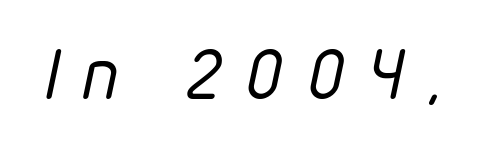
The image shows 68 px regular-weight, condensed type, italic (leaning right); set unusually wide letter spacing (+0.36 em), not underlined; low stroke contrast and a medium x-height.
